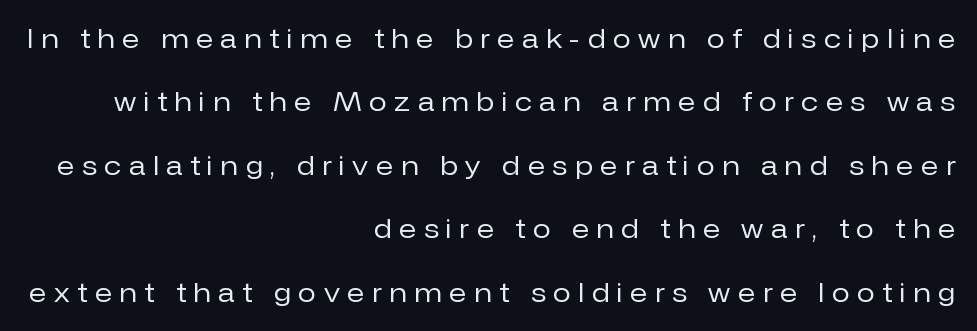
Q: Is the text bold? A: No.
Q: Is the text italic (slanted)? A: No, it is upright.
Q: Is the text underlined? A: No.
Q: How is the paragraph aligned? A: Right-aligned.
Q: Is the spacing between letters normal or unusually wide? A: Unusually wide.
Q: Is the spacing between lines tight, normal or loose? A: Loose.
